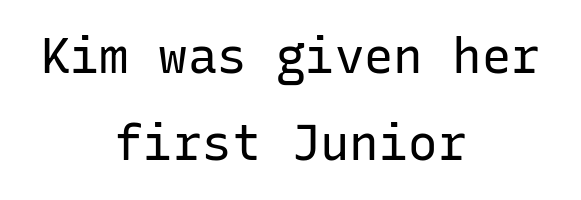
The image shows 49 px regular-weight sans-serif type, upright, monospaced; set centered, line spacing 1.78x, normal letter spacing, not underlined; low stroke contrast and a medium x-height.
